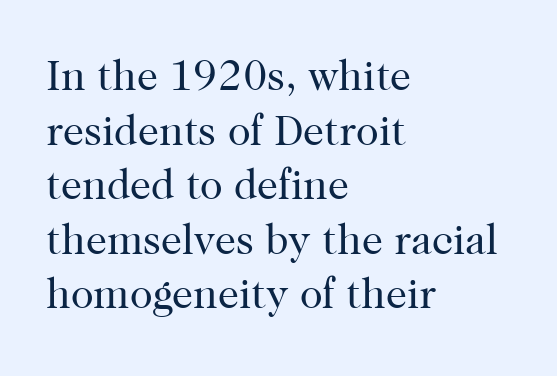
Q: Is the text bold? A: No.
Q: Is the text italic (slanted)? A: No, it is upright.
Q: Is the typeface a serif or a sans-serif typeface? A: Serif.
Q: Is the text underlined? A: No.
Q: How is the paragraph aligned? A: Left-aligned.
Q: Is the spacing between letters normal or unusually wide? A: Normal.
Q: Is the spacing between lines tight, normal or loose? A: Normal.
Q: Width (condensed, normal, or wide)? A: Normal.
Q: Stroke contrast? A: High.
Q: x-height? A: Medium.
Q: Monospaced? A: No.
